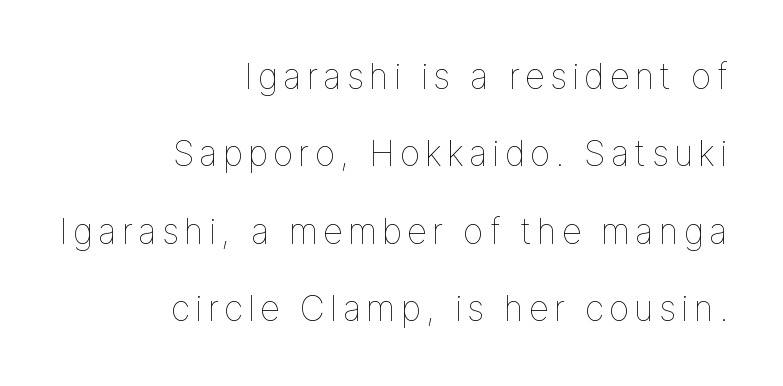
The image shows 35 px thin type, upright; set right-aligned, loose line spacing (2.21x), not underlined; low stroke contrast and a medium x-height.
